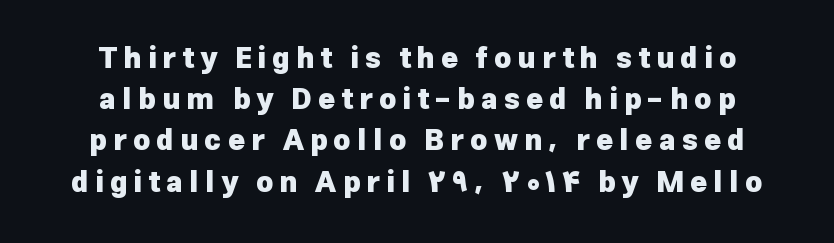
Q: Is the text bold? A: Yes.
Q: Is the text italic (slanted)? A: No, it is upright.
Q: Is the typeface a serif or a sans-serif typeface? A: Sans-serif.
Q: Is the text underlined? A: No.
Q: How is the paragraph aligned? A: Centered.
Q: Is the spacing between letters normal or unusually wide? A: Unusually wide.
Q: Is the spacing between lines tight, normal or loose? A: Normal.
Q: Width (condensed, normal, or wide)? A: Normal.
Q: Stroke contrast? A: Low.
Q: x-height? A: Medium.
Q: Monospaced? A: No.
